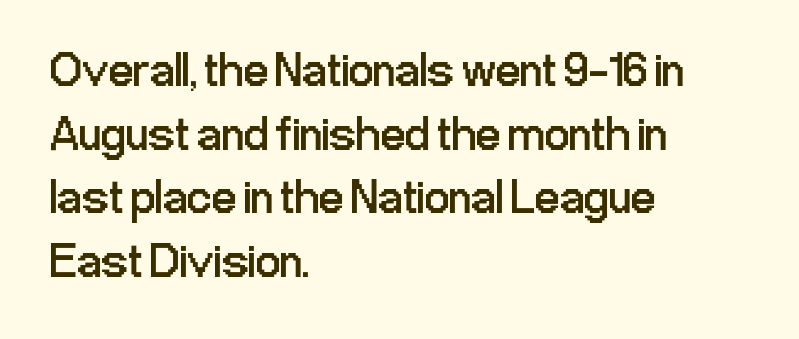
What's the leading like? Ordinary, nothing unusual. Proportional: the letters do not fall into vertical columns. Note: no serifs on the glyphs. Nope, not italic — everything's standing straight. Is the stroke heavy? The answer is a plain regular-or-lighter. Unmarked baselines from the first word to the last.
